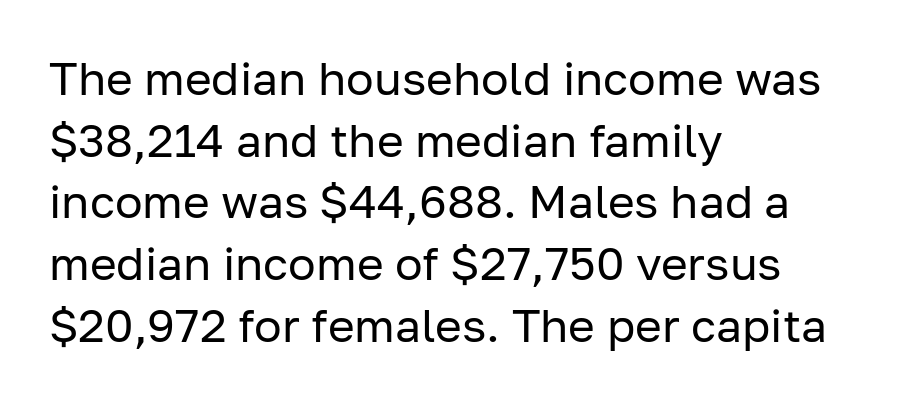
{"serif": "no", "italic": "no", "bold": "no", "weight": "regular", "width": "normal", "stroke_contrast": "low", "x_height": "medium", "monospaced": "no", "underline": "no", "align": "left", "line_spacing": "normal", "line_spacing_ratio": 1.34, "letter_spacing": "normal", "letter_spacing_em": 0.0, "glyph_px": 46}
